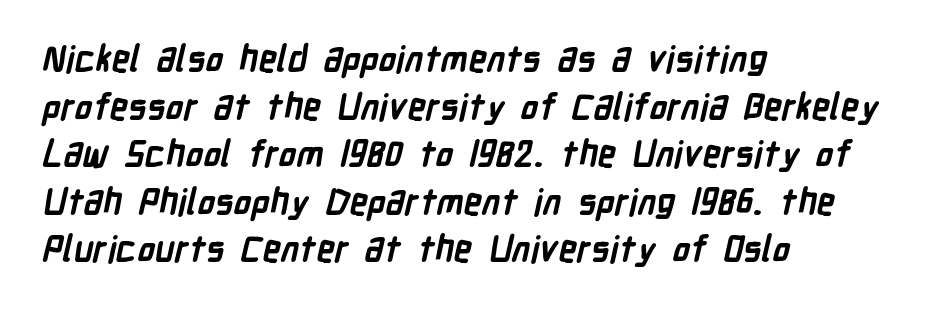
Q: Is the text bold? A: Yes.
Q: Is the typeface a serif or a sans-serif typeface? A: Sans-serif.
Q: Is the text underlined? A: No.
Q: How is the paragraph aligned? A: Left-aligned.
Q: Is the spacing between letters normal or unusually wide? A: Normal.
Q: Is the spacing between lines tight, normal or loose? A: Normal.
Q: Width (condensed, normal, or wide)? A: Condensed.
Q: Stroke contrast? A: Low.
Q: x-height? A: Medium.
Q: Monospaced? A: No.
